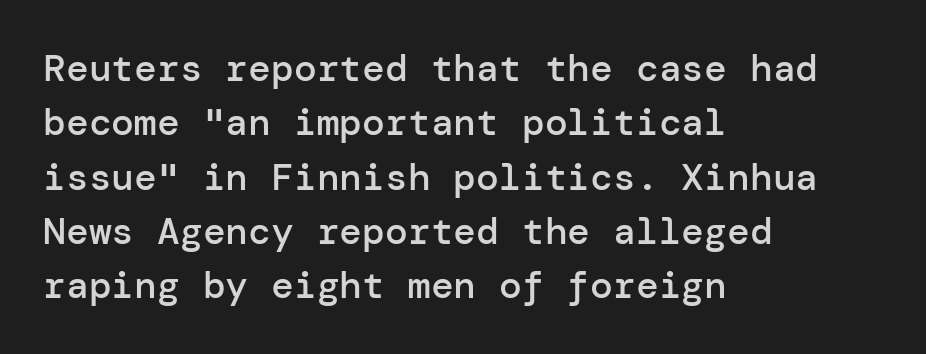
Q: Is the text bold? A: Semi-bold.
Q: Is the text italic (slanted)? A: No, it is upright.
Q: Is the typeface a serif or a sans-serif typeface? A: Sans-serif.
Q: Is the text underlined? A: No.
Q: How is the paragraph aligned? A: Left-aligned.
Q: Is the spacing between letters normal or unusually wide? A: Normal.
Q: Is the spacing between lines tight, normal or loose? A: Normal.
Q: Width (condensed, normal, or wide)? A: Normal.
Q: Stroke contrast? A: Low.
Q: x-height? A: Medium.
